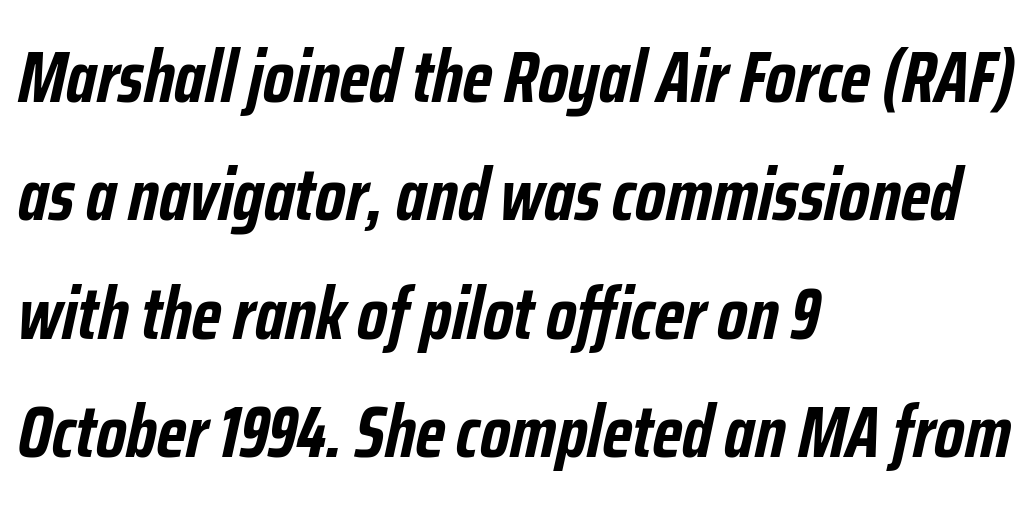
{"italic": "yes", "lean": "right", "slant_degrees": 12, "bold": "yes", "weight": "semibold", "width": "condensed", "stroke_contrast": "low", "x_height": "medium", "monospaced": "no", "underline": "no", "align": "left", "line_spacing": "normal", "line_spacing_ratio": 1.6, "letter_spacing": "normal", "letter_spacing_em": 0.0, "glyph_px": 74}
